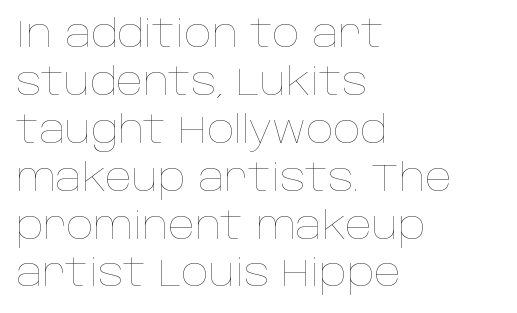
Anything drawn beneath the words? Only blank space. Summary of weight: not heavy and not bold. Notice how descenders clear the ascenders below comfortably — that's standard leading. Every character sits straight up, as roman type does. This sample uses plain, unmodified letter spacing. Short and long lines alike share a common starting point at left.
